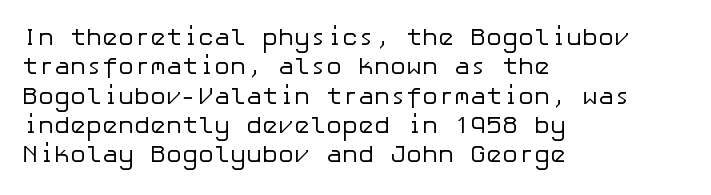
Notice how the stems are strictly vertical — no italics here. Standard letterfit; no display-style spreading of the glyphs. The space beneath each line is pristine and unruled. Counters stay open thanks to moderate or lighter strokes. A classic flush-left, rag-right setting is used for this passage.
